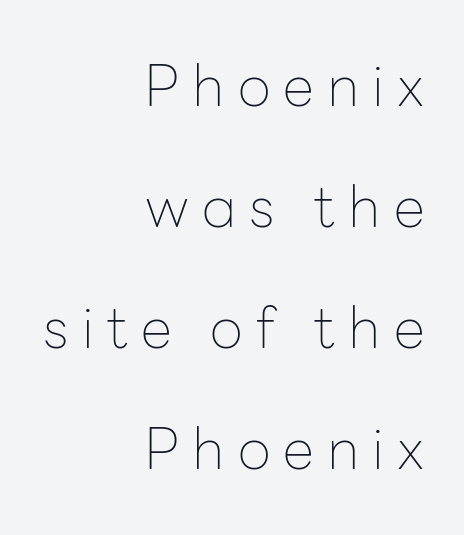
Q: Is the text bold? A: No.
Q: Is the text italic (slanted)? A: No, it is upright.
Q: Is the typeface a serif or a sans-serif typeface? A: Sans-serif.
Q: Is the text underlined? A: No.
Q: How is the paragraph aligned? A: Right-aligned.
Q: Is the spacing between letters normal or unusually wide? A: Unusually wide.
Q: Is the spacing between lines tight, normal or loose? A: Loose.
Q: Width (condensed, normal, or wide)? A: Normal.
Q: Stroke contrast? A: Low.
Q: x-height? A: Medium.
Q: Monospaced? A: No.
